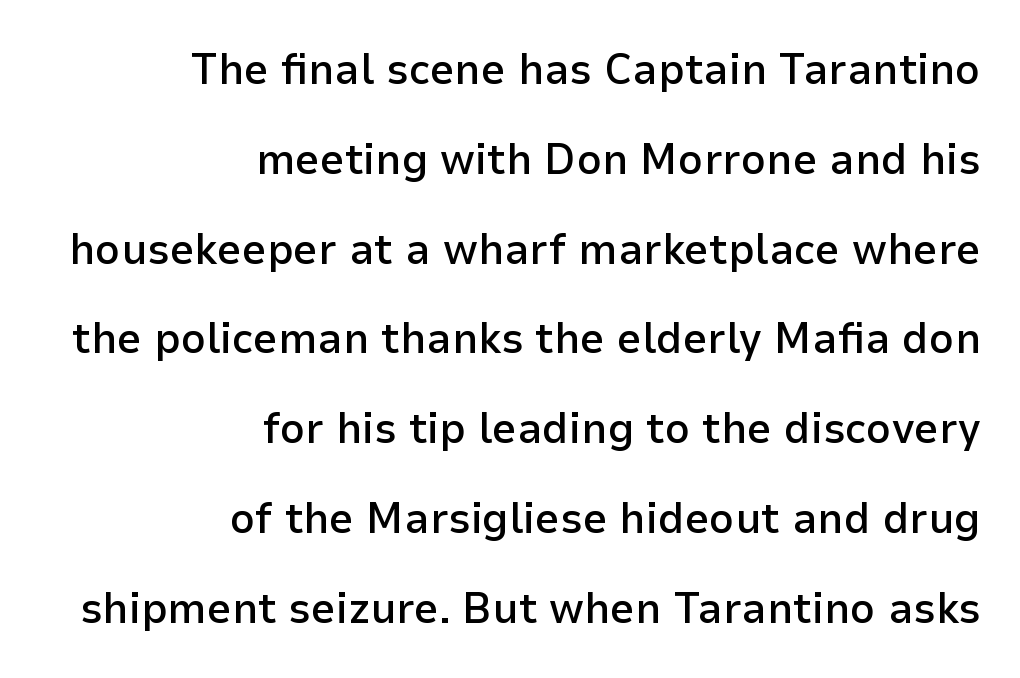
{"serif": "no", "italic": "no", "bold": "semi", "weight": "semibold", "width": "normal", "stroke_contrast": "low", "x_height": "medium", "monospaced": "no", "underline": "no", "align": "right", "line_spacing": "loose", "line_spacing_ratio": 2.04, "letter_spacing": "normal", "letter_spacing_em": 0.0, "glyph_px": 44}
